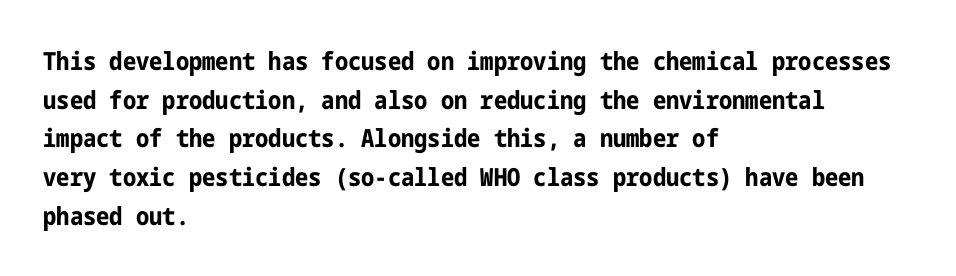
The image shows 25 px bold type, upright; set left-aligned, normal line spacing (1.55x), normal letter spacing, not underlined.
